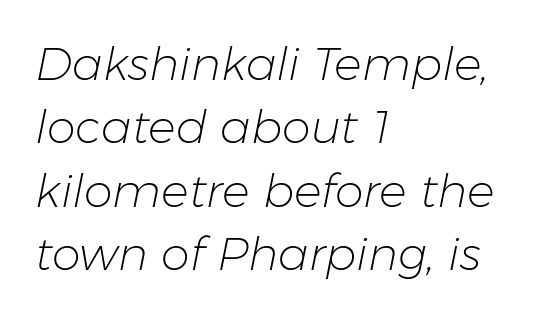
{"italic": "yes", "lean": "right", "slant_degrees": 11, "bold": "no", "weight": "light", "width": "normal", "stroke_contrast": "low", "x_height": "medium", "monospaced": "no", "underline": "no", "align": "left", "line_spacing": "normal", "line_spacing_ratio": 1.38, "letter_spacing": "normal", "letter_spacing_em": 0.0, "glyph_px": 46}
